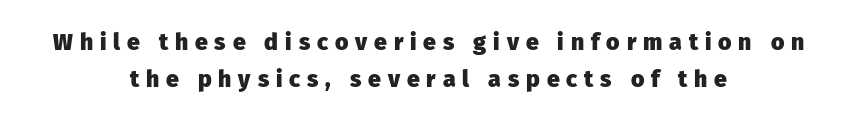
In CSS terms this would be text-align: center. Spacing between characters has been opened up far beyond the box default. A full-strength bold gives these letters their thick strokes. Designer's note — italics off, roman on.
